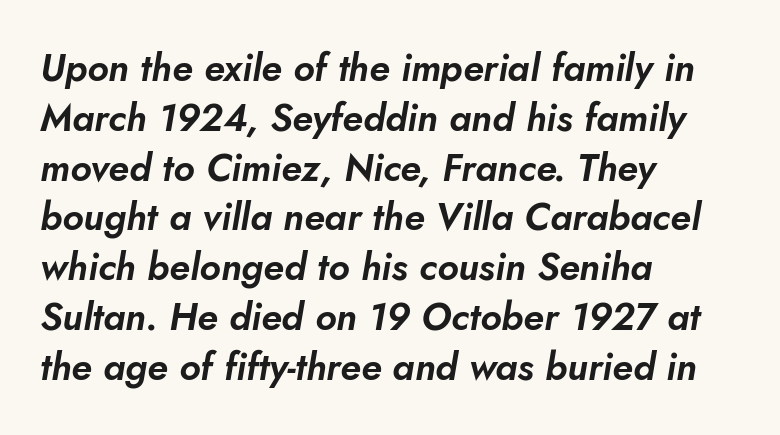
Q: Is the text italic (slanted)? A: Yes, it leans right by about 10 degrees.
Q: Is the text underlined? A: No.
Q: How is the paragraph aligned? A: Left-aligned.
Q: Is the spacing between letters normal or unusually wide? A: Normal.
Q: Is the spacing between lines tight, normal or loose? A: Normal.
Q: Width (condensed, normal, or wide)? A: Normal.
Q: Stroke contrast? A: Low.
Q: x-height? A: Small.
Q: Monospaced? A: No.
